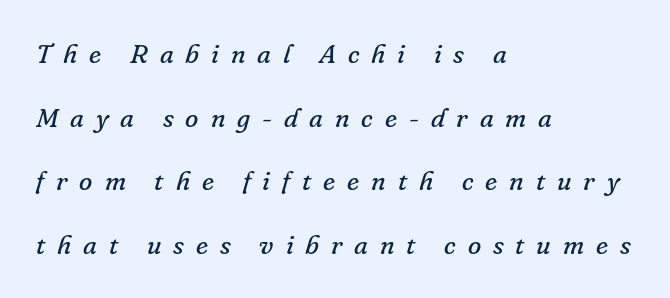
{"italic": "yes", "lean": "right", "slant_degrees": 16, "bold": "no", "underline": "no", "align": "left", "line_spacing": "loose", "line_spacing_ratio": 2.36, "letter_spacing": "wide", "letter_spacing_em": 0.44, "glyph_px": 27}
